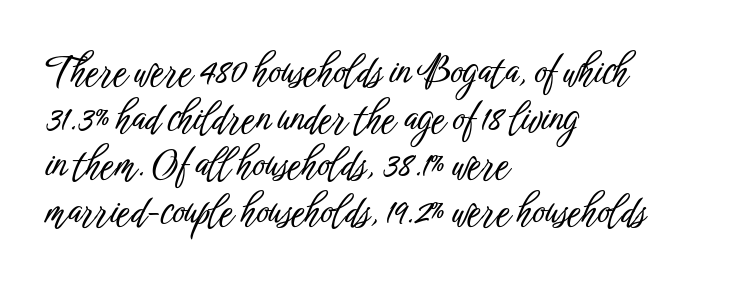
The passage shown is typed in a proportional face where columns would drift. Here the glyphs are tracked normally, forming tight word shapes. Unlike a traditional serif, this face leaves its strokes unadorned. Typeset ragged right — the left edge is the straight one.
